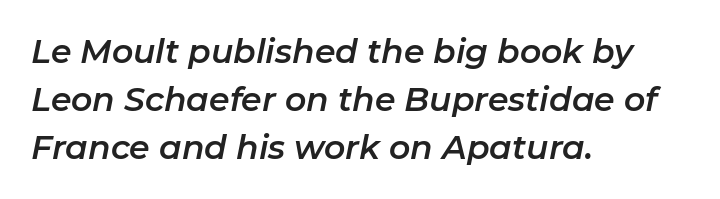
The image shows 33 px text type, italic (leaning right); set left-aligned, normal line spacing (1.45x), normal letter spacing, not underlined; low stroke contrast and a medium x-height.
